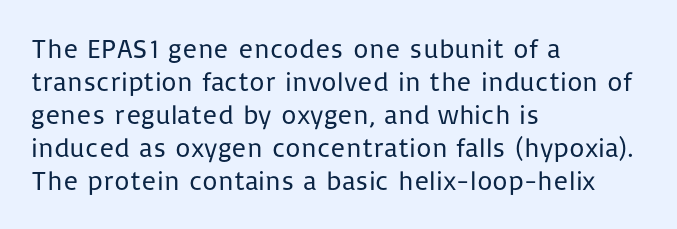
Q: Is the text bold? A: No.
Q: Is the text italic (slanted)? A: No, it is upright.
Q: Is the text underlined? A: No.
Q: How is the paragraph aligned? A: Left-aligned.
Q: Is the spacing between letters normal or unusually wide? A: Normal.
